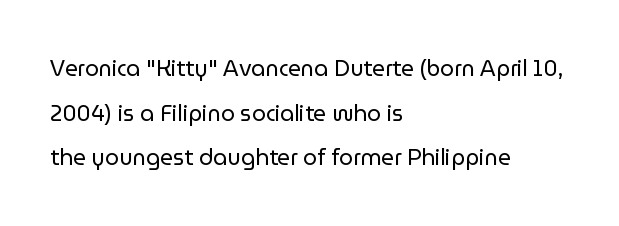
Q: Is the text bold? A: No.
Q: Is the text italic (slanted)? A: No, it is upright.
Q: Is the text underlined? A: No.
Q: How is the paragraph aligned? A: Left-aligned.
Q: Is the spacing between letters normal or unusually wide? A: Normal.
Q: Is the spacing between lines tight, normal or loose? A: Loose.
